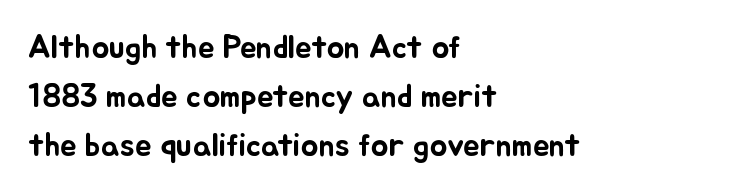
{"italic": "no", "width": "normal", "stroke_contrast": "low", "x_height": "small", "monospaced": "no", "underline": "no", "align": "left", "line_spacing": "normal", "line_spacing_ratio": 1.49, "letter_spacing": "normal", "letter_spacing_em": 0.0, "glyph_px": 33}
